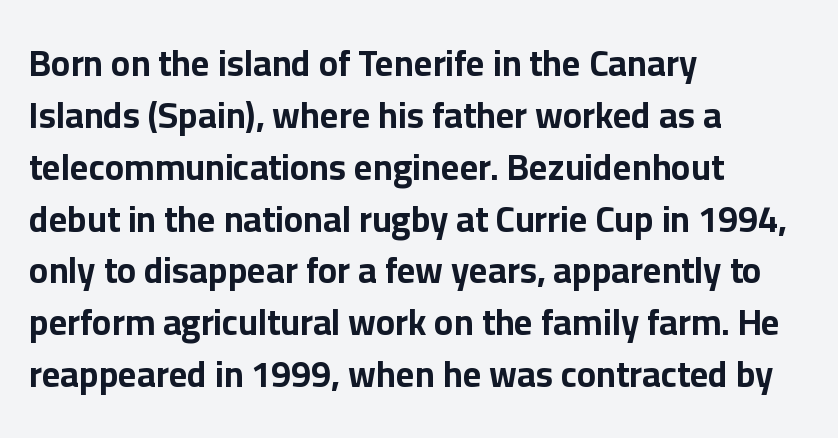
The image shows 36 px bold sans-serif type, upright; set left-aligned, normal line spacing (1.44x), normal letter spacing, not underlined; low stroke contrast and a medium x-height.
